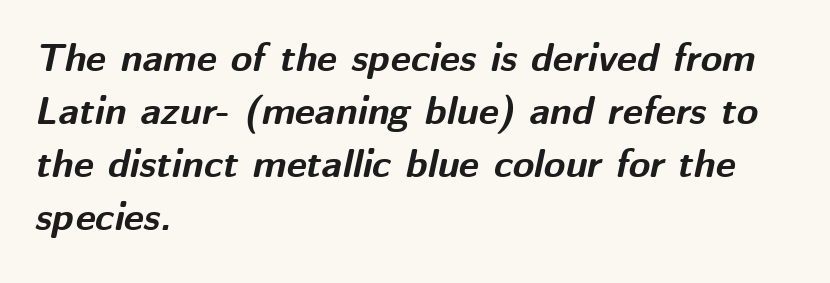
{"italic": "yes", "lean": "right", "slant_degrees": 12, "bold": "yes", "weight": "bold", "width": "normal", "stroke_contrast": "medium", "x_height": "medium", "monospaced": "no", "underline": "no", "align": "left", "line_spacing": "normal", "line_spacing_ratio": 1.36, "letter_spacing": "normal", "letter_spacing_em": 0.0, "glyph_px": 39}
